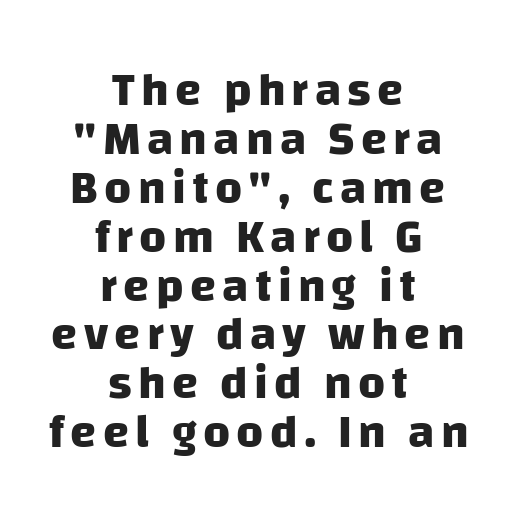
Q: Is the text bold? A: Yes.
Q: Is the typeface a serif or a sans-serif typeface? A: Sans-serif.
Q: Is the text underlined? A: No.
Q: How is the paragraph aligned? A: Centered.
Q: Is the spacing between lines tight, normal or loose? A: Tight.
Q: Width (condensed, normal, or wide)? A: Normal.
Q: Stroke contrast? A: Low.
Q: x-height? A: Large.
Q: Monospaced? A: No.
